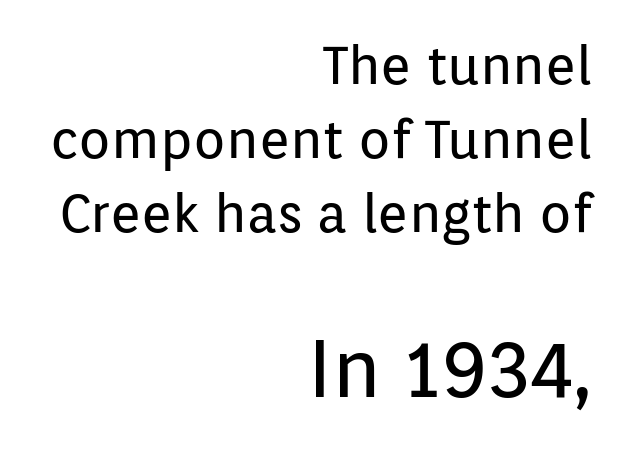
{"serif": "no", "italic": "no", "bold": "no", "weight": "regular", "width": "normal", "stroke_contrast": "low", "x_height": "medium", "monospaced": "no", "underline": "no", "align": "right", "line_spacing": "normal", "line_spacing_ratio": 1.4, "letter_spacing": "normal", "letter_spacing_em": 0.0, "larger_block": "second", "size_ratio": 1.51, "glyph_px": 80}
